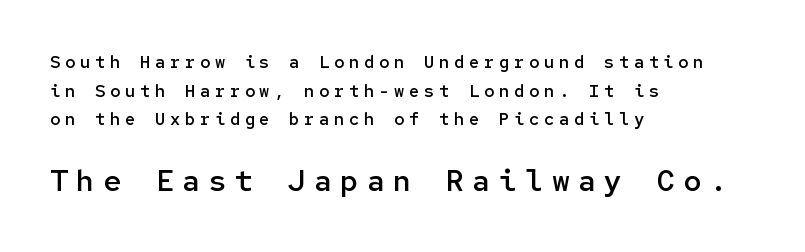
Plain, unruled lines of type. This layout puts the modest block above and the oversized block below. Which margin do the lines hug? The left one — the right edge is uneven. The rendering inserts visible extra space after every character.
